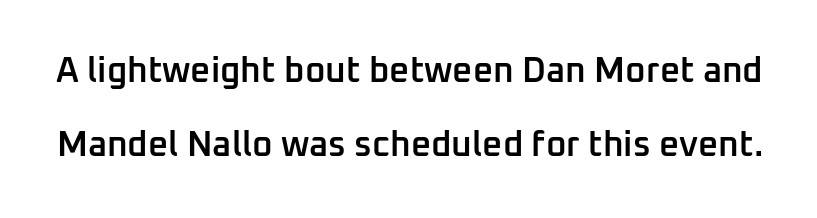
Classification — sans serif. How would I describe the line gaps? Wide and relaxed. Note the varied advance widths — an 'i' is clearly narrower than an 'm'. The typography opts for an upright posture over an oblique one. The specimen omits any rule beneath the text block's lines. The gaps between neighbouring characters are ordinary and unremarkable.
